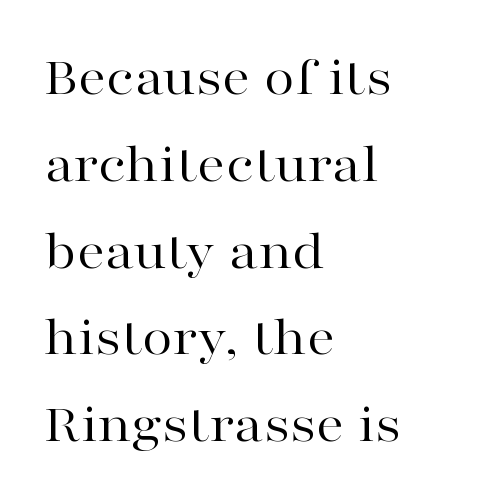
{"serif": "yes", "italic": "no", "bold": "no", "weight": "regular", "width": "wide", "stroke_contrast": "high", "x_height": "medium", "monospaced": "no", "underline": "no", "align": "left", "line_spacing": "normal", "line_spacing_ratio": 1.55, "letter_spacing": "normal", "letter_spacing_em": 0.0, "glyph_px": 56}
